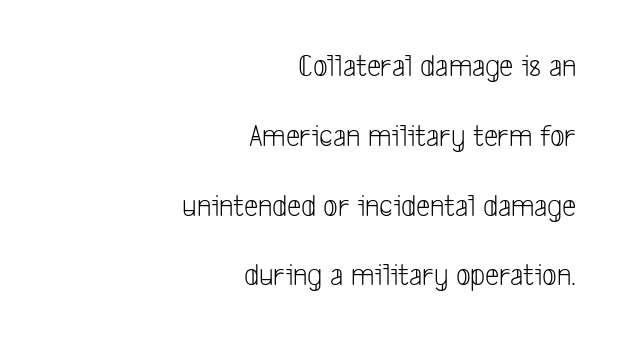
{"serif": "no", "bold": "no", "weight": "light", "width": "condensed", "stroke_contrast": "low", "x_height": "medium", "monospaced": "no", "underline": "no", "align": "right", "line_spacing": "loose", "line_spacing_ratio": 2.18, "letter_spacing": "normal", "letter_spacing_em": 0.0, "glyph_px": 32}
